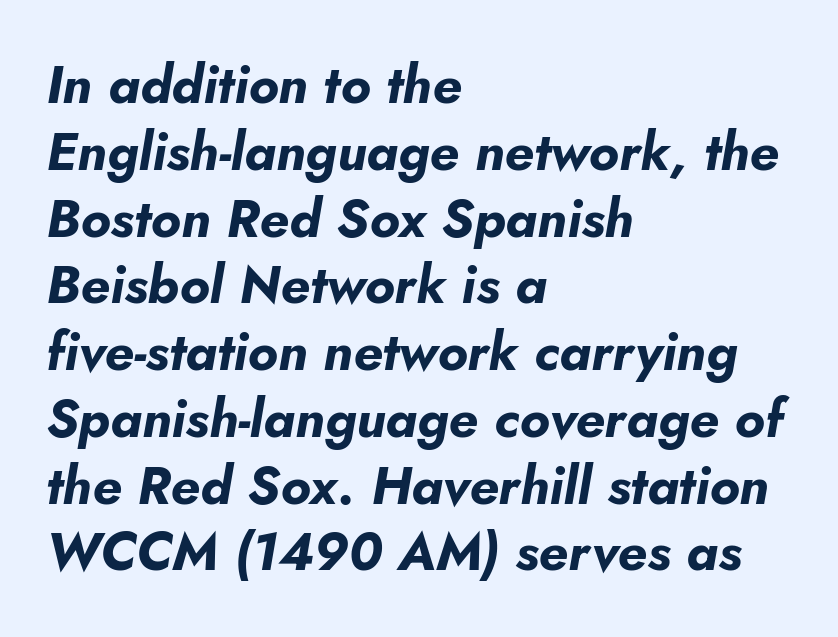
The image shows 53 px bold type, italic (leaning right); set left-aligned, normal line spacing (1.26x), normal letter spacing, not underlined; low stroke contrast and a small x-height.
